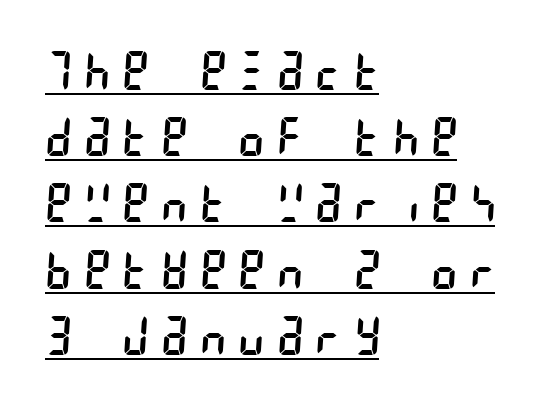
{"serif": "no", "bold": "no", "weight": "regular", "width": "condensed", "stroke_contrast": "low", "x_height": "large", "underline": "yes", "align": "left", "line_spacing": "normal", "line_spacing_ratio": 1.25, "letter_spacing": "wide", "letter_spacing_em": 0.26, "glyph_px": 53}
